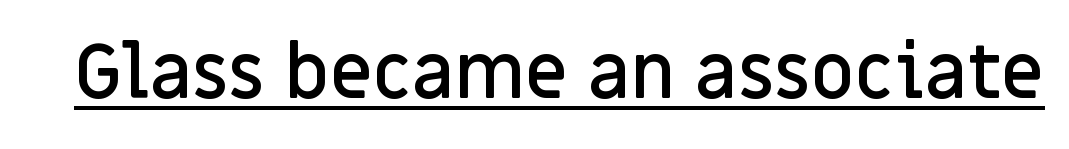
Glance below the letters and you will spot a drawn line. A typesetter would call this zero additional tracking. The type family on display is of the sans-serif kind. A typesetter would call this proportional, since set widths differ per character. Posture: upright roman. Heft: intermediate — a semibold.
